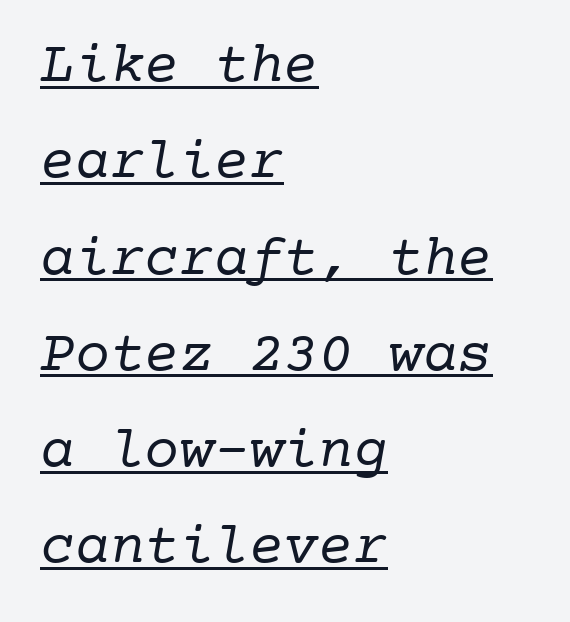
{"serif": "yes", "bold": "no", "weight": "regular", "width": "normal", "stroke_contrast": "low", "x_height": "medium", "monospaced": "yes", "underline": "yes", "align": "left", "line_spacing": "normal", "line_spacing_ratio": 1.66, "letter_spacing": "normal", "letter_spacing_em": 0.0, "glyph_px": 58}
